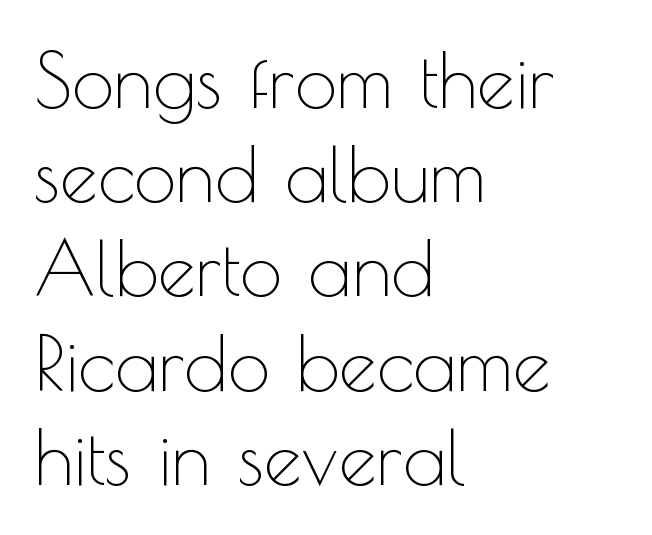
Stems here are at most as thick as an everyday book face. A sans-serif font was chosen for this passage. The string is rendered with underlining switched off. Think of a printed novel: that variable character pitch is what you see here.
